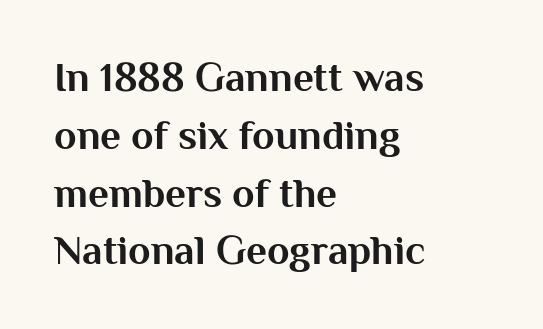
{"serif": "no", "italic": "no", "bold": "yes", "weight": "bold", "width": "normal", "stroke_contrast": "medium", "x_height": "medium", "monospaced": "no", "underline": "no", "align": "left", "line_spacing": "normal", "line_spacing_ratio": 1.41, "letter_spacing": "normal", "letter_spacing_em": 0.0, "glyph_px": 41}
